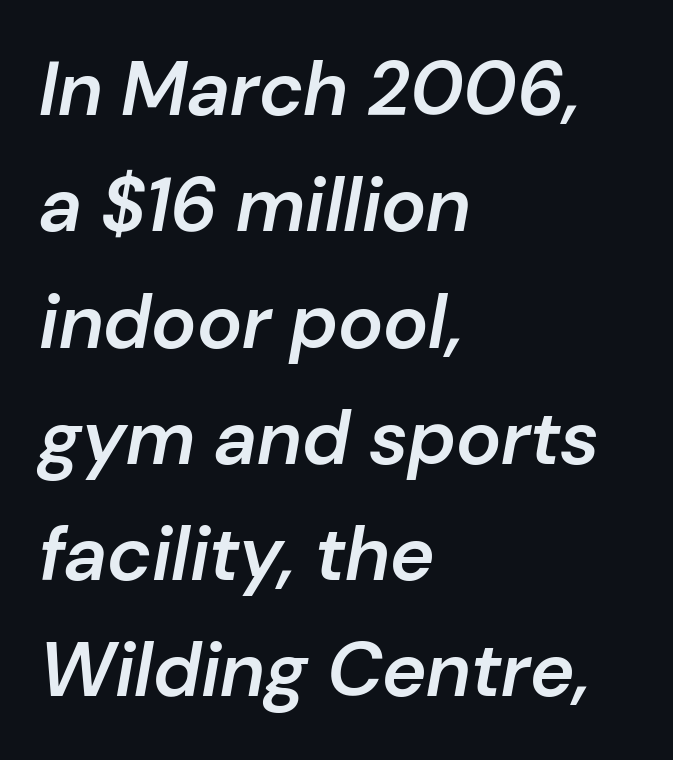
{"italic": "yes", "lean": "right", "slant_degrees": 10, "bold": "semi", "weight": "semibold", "width": "normal", "stroke_contrast": "low", "x_height": "medium", "monospaced": "no", "underline": "no", "align": "left", "line_spacing": "normal", "line_spacing_ratio": 1.53, "letter_spacing": "normal", "letter_spacing_em": 0.0, "glyph_px": 76}
